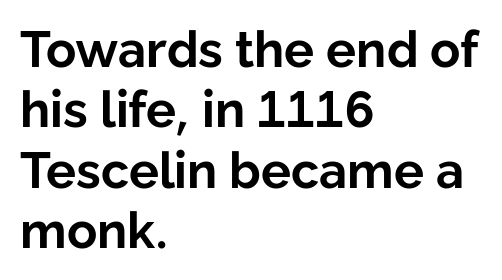
Italic: no, the glyphs are upright roman. The gap between lines stays unmarked. Nope, no serifs anywhere on these letters. In terms of letterspacing, this is plain default setting. Note the varied advance widths — an 'i' is clearly narrower than an 'm'. Left-aligned paragraph, ragged on the right.
